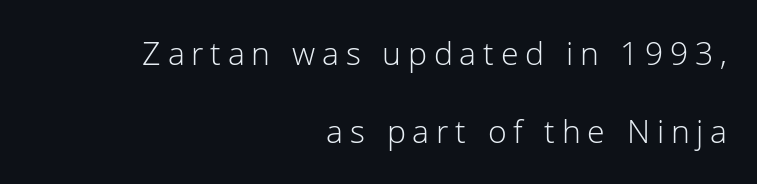
{"serif": "no", "italic": "no", "bold": "no", "weight": "light", "width": "normal", "stroke_contrast": "low", "x_height": "medium", "monospaced": "no", "underline": "no", "align": "right", "line_spacing": "loose", "line_spacing_ratio": 2.44, "letter_spacing": "wide", "letter_spacing_em": 0.21, "glyph_px": 32}
